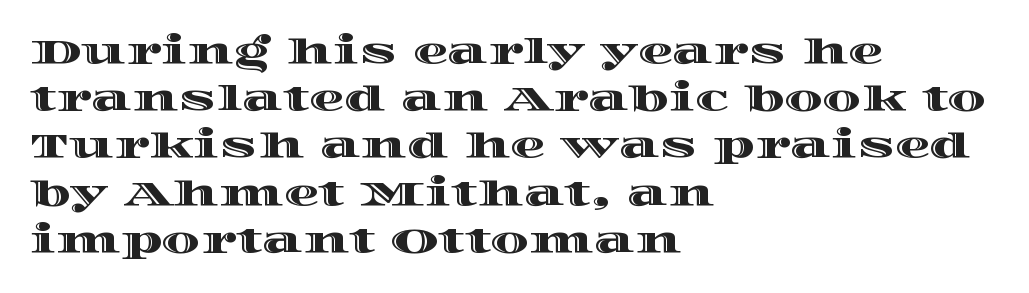
{"italic": "no", "width": "wide", "x_height": "large", "monospaced": "no", "underline": "no", "align": "left", "line_spacing": "normal", "line_spacing_ratio": 1.35, "letter_spacing": "normal", "letter_spacing_em": 0.0, "glyph_px": 35}
